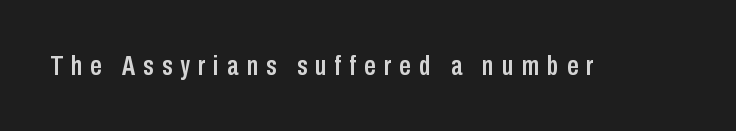
Check under the words: just untouched page. The axis of the letterforms is exactly vertical. Caption: expanded tracking, letters set apart. The typeface chosen for these lines omits serifs.
